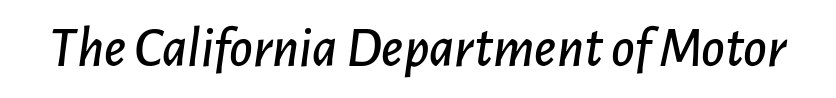
{"italic": "yes", "lean": "right", "slant_degrees": 7, "width": "normal", "stroke_contrast": "low", "x_height": "medium", "monospaced": "no", "underline": "no", "letter_spacing": "normal", "letter_spacing_em": 0.0, "glyph_px": 57}
